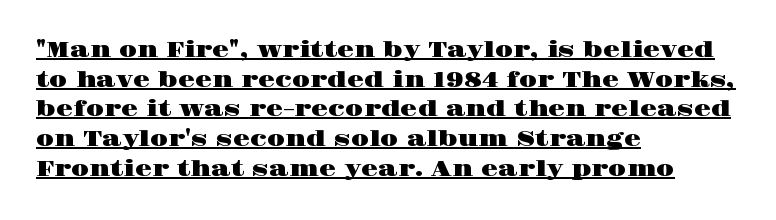
Beneath each row of characters lies a ruled line. Notice how descenders clear the ascenders below comfortably — that's standard leading. Posture: vertical. The type is set solid horizontally, with unmodified tracking. The compositor pushed each line to the left boundary.
